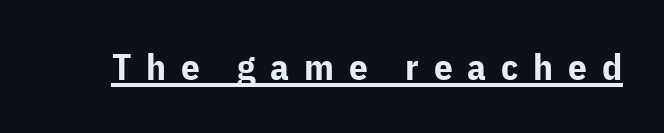
Q: Is the text bold? A: Yes.
Q: Is the text italic (slanted)? A: No, it is upright.
Q: Is the typeface a serif or a sans-serif typeface? A: Sans-serif.
Q: Is the text underlined? A: Yes.
Q: Is the spacing between letters normal or unusually wide? A: Unusually wide.
Q: Width (condensed, normal, or wide)? A: Normal.
Q: Stroke contrast? A: Low.
Q: x-height? A: Medium.
Q: Monospaced? A: No.
